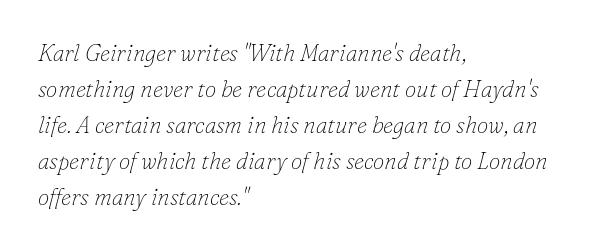
In terms of letterspacing, this is plain default setting. Decoration check: the copy has no underline. Nothing heavy about these letters — not bold at all. Regular leading. Leftover space on each line is placed entirely after the last word.
